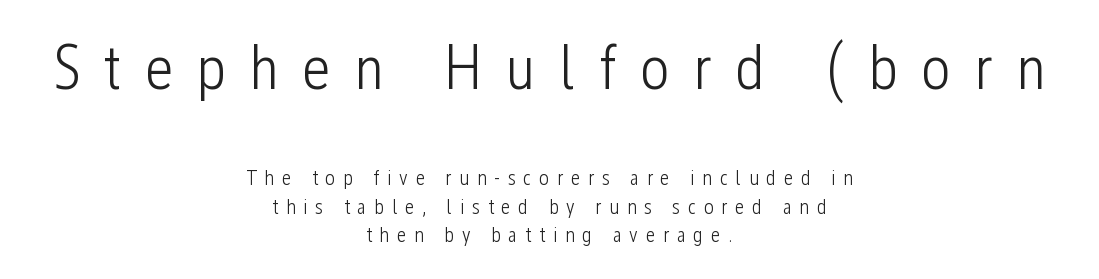
{"serif": "no", "italic": "no", "bold": "no", "weight": "light", "width": "condensed", "stroke_contrast": "low", "x_height": "medium", "monospaced": "no", "underline": "no", "align": "center", "line_spacing": "normal", "line_spacing_ratio": 1.35, "letter_spacing": "wide", "letter_spacing_em": 0.37, "larger_block": "first", "size_ratio": 3.0, "glyph_px": 63}
